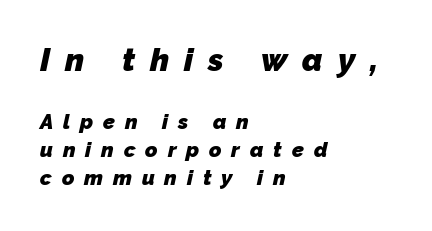
The image shows 32 px heavy sans-serif type; set left-aligned, normal line spacing (1.35x), unusually wide letter spacing (+0.47 em), not underlined; the first (top) block is 1.52x larger; low stroke contrast and a medium x-height.
